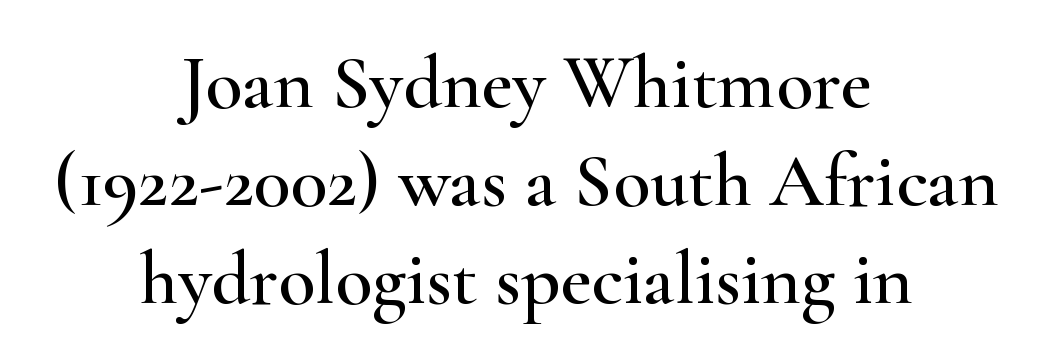
This rendering uses center alignment, leaving both contours irregular but symmetric. The letterforms sit shoulder to shoulder at normal distance. Every stem runs plumb, perpendicular to the baseline. Character widths vary here, with narrow letters taking less room than wide ones. Regular leading.
